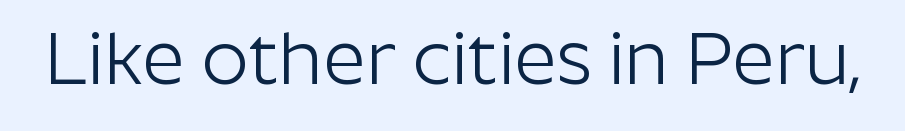
Q: Is the text bold? A: No.
Q: Is the text italic (slanted)? A: No, it is upright.
Q: Is the typeface a serif or a sans-serif typeface? A: Sans-serif.
Q: Is the text underlined? A: No.
Q: Is the spacing between letters normal or unusually wide? A: Normal.
Q: Width (condensed, normal, or wide)? A: Normal.
Q: Stroke contrast? A: Low.
Q: x-height? A: Medium.
Q: Monospaced? A: No.
